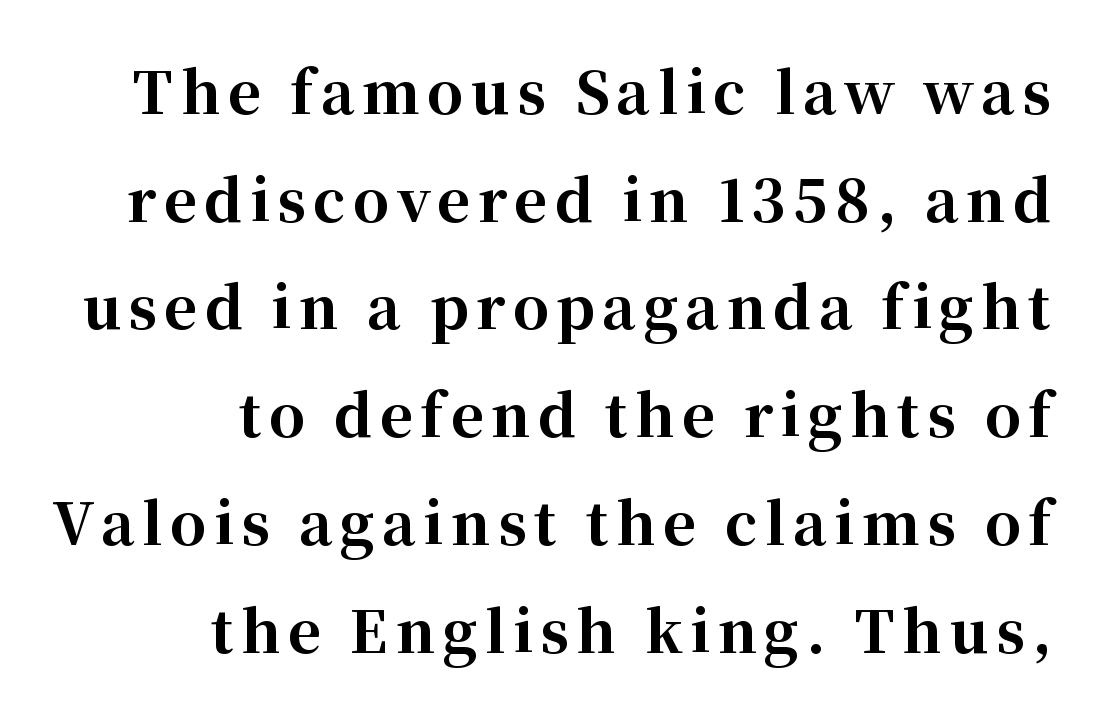
{"serif": "yes", "italic": "no", "bold": "yes", "weight": "bold", "width": "normal", "stroke_contrast": "high", "x_height": "medium", "monospaced": "no", "underline": "no", "align": "right", "line_spacing_ratio": 1.89, "glyph_px": 57}
